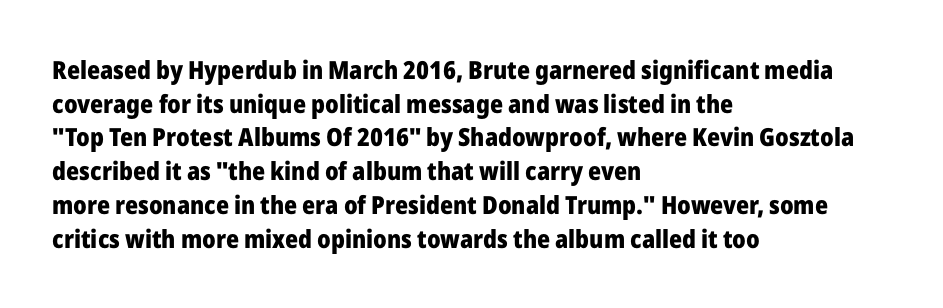
The image shows 25 px bold type, upright; set left-aligned, normal line spacing (1.35x), normal letter spacing, not underlined.
